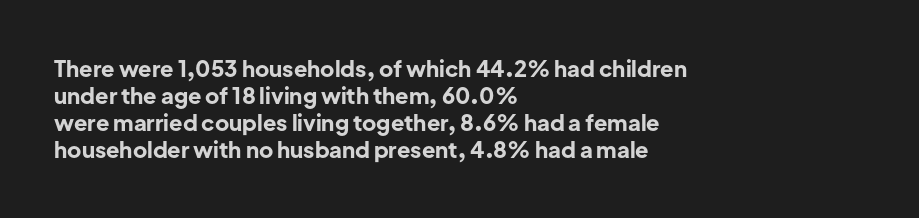
{"italic": "no", "bold": "yes", "underline": "no", "align": "left", "line_spacing_ratio": 1.23, "letter_spacing": "normal", "letter_spacing_em": 0.0, "glyph_px": 22}
